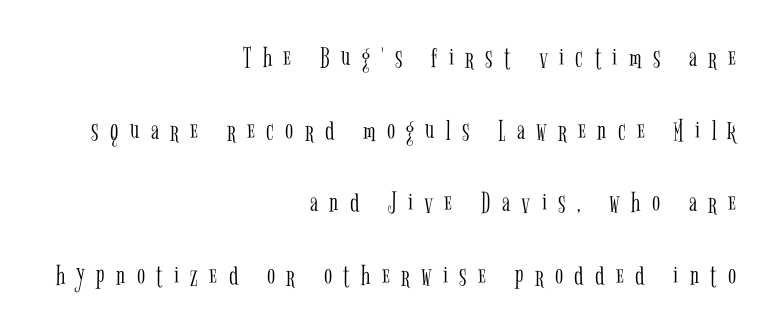
{"serif": "yes", "italic": "no", "bold": "no", "weight": "light", "width": "condensed", "stroke_contrast": "low", "x_height": "medium", "monospaced": "no", "underline": "no", "align": "right", "line_spacing": "loose", "line_spacing_ratio": 2.42, "letter_spacing": "wide", "letter_spacing_em": 0.38, "glyph_px": 30}
